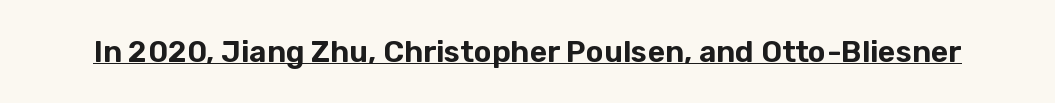
Q: Is the text italic (slanted)? A: No, it is upright.
Q: Is the typeface a serif or a sans-serif typeface? A: Sans-serif.
Q: Is the text underlined? A: Yes.
Q: Is the spacing between letters normal or unusually wide? A: Normal.
Q: Width (condensed, normal, or wide)? A: Normal.
Q: Stroke contrast? A: Low.
Q: x-height? A: Medium.
Q: Monospaced? A: No.
